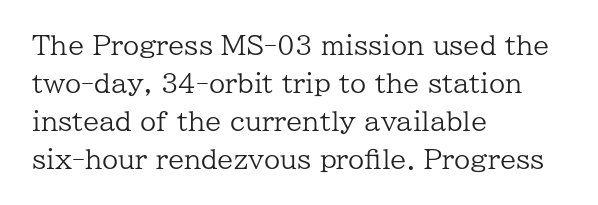
Q: Is the text bold? A: No.
Q: Is the text italic (slanted)? A: No, it is upright.
Q: Is the text underlined? A: No.
Q: How is the paragraph aligned? A: Left-aligned.
Q: Is the spacing between letters normal or unusually wide? A: Normal.
Q: Is the spacing between lines tight, normal or loose? A: Normal.
